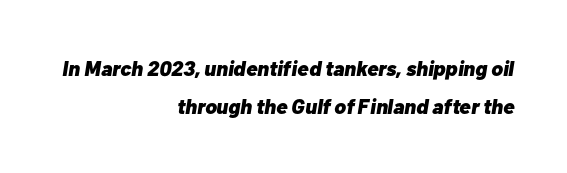
Q: Is the text bold? A: Yes.
Q: Is the text italic (slanted)? A: Yes, it leans right by about 10 degrees.
Q: Is the text underlined? A: No.
Q: How is the paragraph aligned? A: Right-aligned.
Q: Is the spacing between letters normal or unusually wide? A: Normal.
